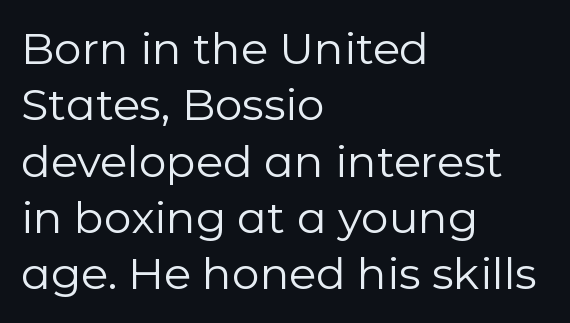
The image shows 44 px regular-weight sans-serif type, upright; set left-aligned, normal line spacing (1.28x), normal letter spacing, not underlined; low stroke contrast and a medium x-height.
